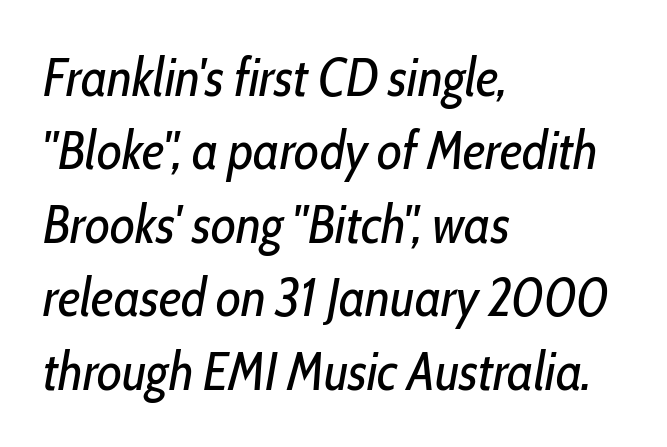
Emphasis-style slanted type is in use. These lines are rendered in a variable-pitch font. Reading down the column, the eye jumps a familiar distance to each next line. Notice how the passage keeps a crisp vertical edge on the left only.
